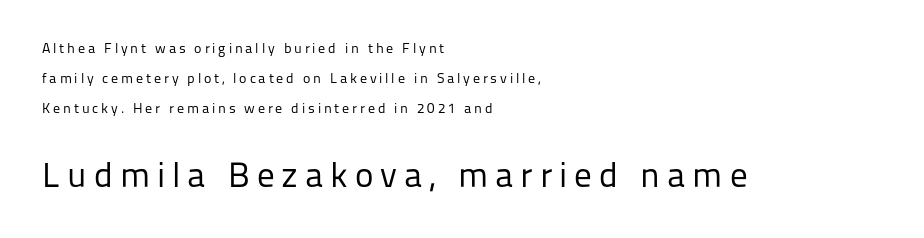
The image shows 35 px regular-weight sans-serif type, upright; set left-aligned, loose line spacing (2.14x), unusually wide letter spacing (+0.2 em), not underlined; the second (bottom) block is 2.5x larger; low stroke contrast and a medium x-height.
